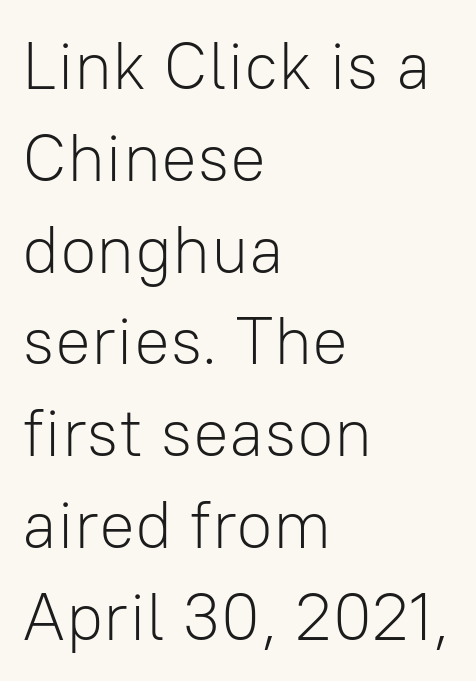
The font sits on the lighter half of the weight spectrum, regular included. Compared with a centered layout, this one pins lines to the left instead. You could call the tracking neutral — neither tight nor loose. Type without underlining.
